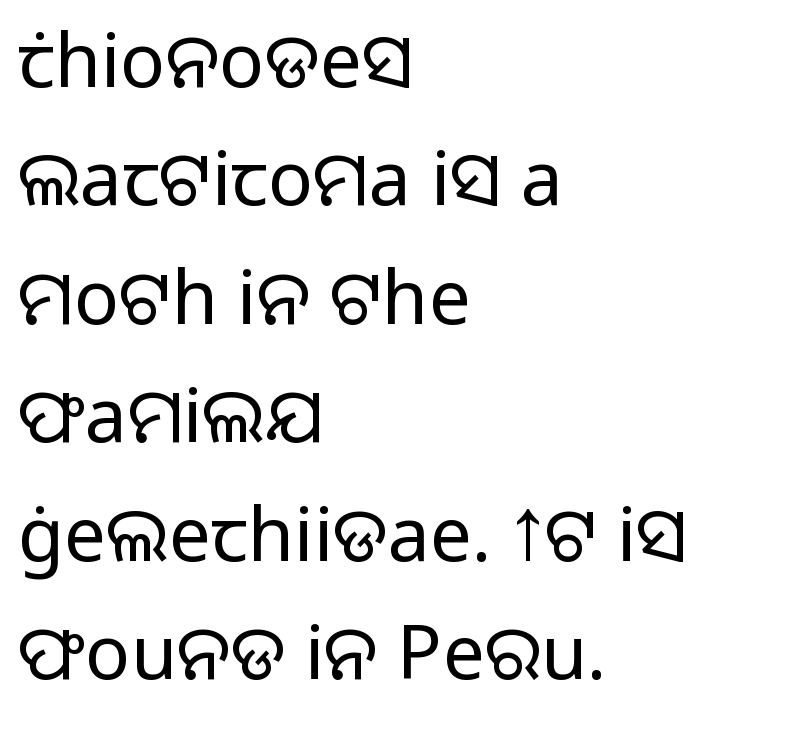
Posture: vertical. Nothing sits at the stroke ends, so this counts as sans-serif. Summary of weight: not heavy and not bold. Nobody touched the tracking dial on this one.
